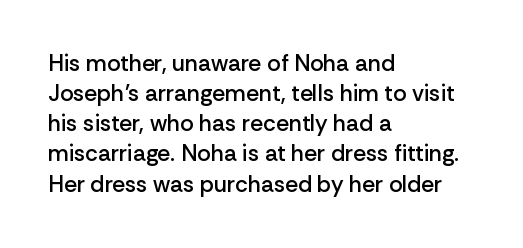
{"italic": "no", "bold": "semi", "underline": "no", "align": "left", "line_spacing": "normal", "line_spacing_ratio": 1.31, "letter_spacing": "normal", "letter_spacing_em": 0.0, "glyph_px": 23}
